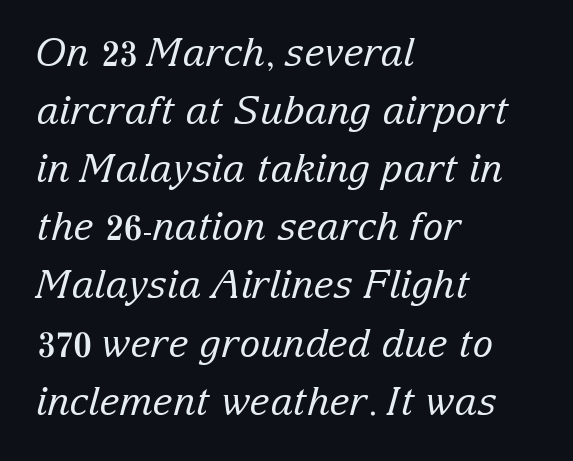
{"serif": "yes", "italic": "yes", "lean": "right", "slant_degrees": 15, "bold": "no", "weight": "regular", "width": "normal", "stroke_contrast": "low", "x_height": "medium", "monospaced": "no", "underline": "no", "align": "left", "line_spacing": "normal", "line_spacing_ratio": 1.49, "letter_spacing": "normal", "letter_spacing_em": 0.0, "glyph_px": 39}
